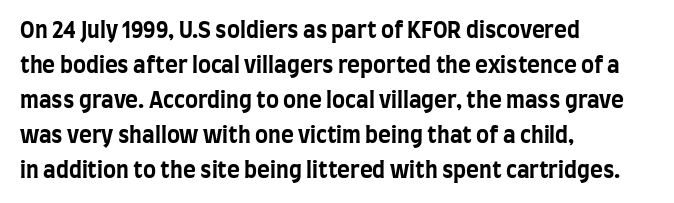
Q: Is the text bold? A: Yes.
Q: Is the text italic (slanted)? A: No, it is upright.
Q: Is the text underlined? A: No.
Q: How is the paragraph aligned? A: Left-aligned.
Q: Is the spacing between letters normal or unusually wide? A: Normal.
Q: Is the spacing between lines tight, normal or loose? A: Normal.
